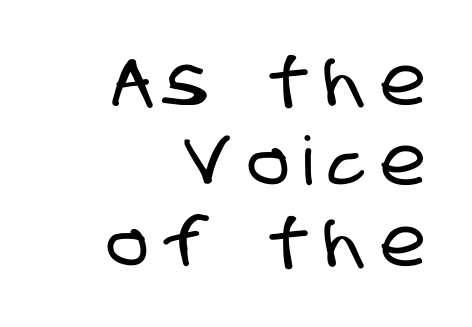
The image shows 67 px condensed sans-serif type; set right-aligned, line spacing 1.2x, unusually wide letter spacing (+0.24 em), not underlined; low stroke contrast and a large x-height.
